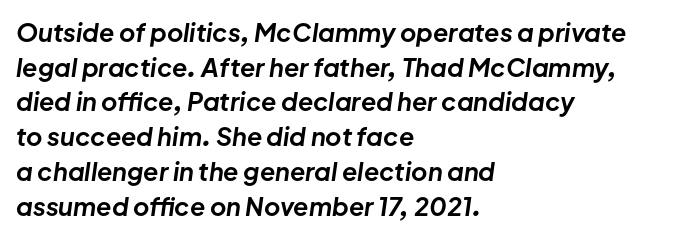
The passage shown is emphatically bold. Does the lettering tilt? It does — this is italic. Regular leading. Decoration check: the copy has no underline. Spacing between characters is what you'd get straight out of the box.
